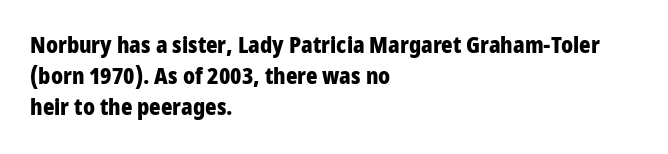
Q: Is the text bold? A: Yes.
Q: Is the text italic (slanted)? A: No, it is upright.
Q: Is the text underlined? A: No.
Q: How is the paragraph aligned? A: Left-aligned.
Q: Is the spacing between letters normal or unusually wide? A: Normal.
Q: Is the spacing between lines tight, normal or loose? A: Normal.
